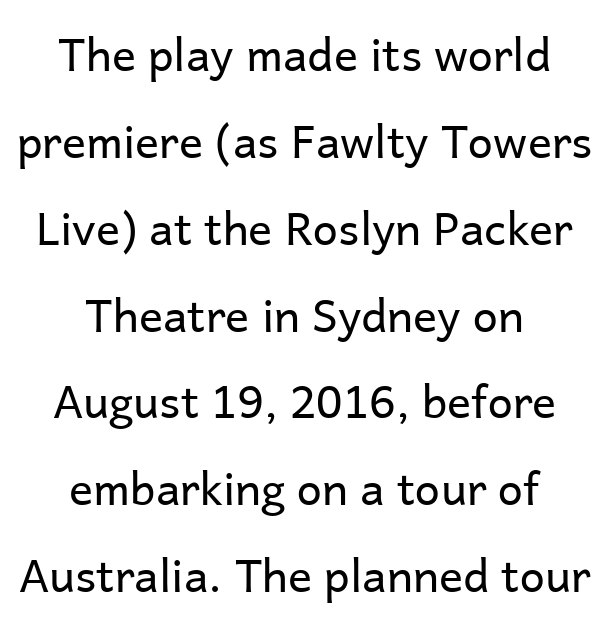
{"serif": "no", "italic": "no", "bold": "no", "weight": "regular", "width": "normal", "stroke_contrast": "low", "x_height": "medium", "monospaced": "no", "underline": "no", "align": "center", "line_spacing": "loose", "line_spacing_ratio": 1.93, "letter_spacing": "normal", "letter_spacing_em": 0.0, "glyph_px": 45}
